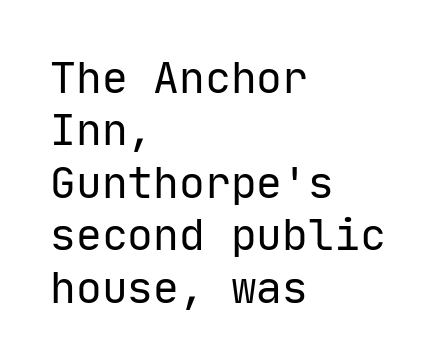
Q: Is the text bold? A: No.
Q: Is the text italic (slanted)? A: No, it is upright.
Q: Is the typeface a serif or a sans-serif typeface? A: Sans-serif.
Q: Is the text underlined? A: No.
Q: How is the paragraph aligned? A: Left-aligned.
Q: Is the spacing between letters normal or unusually wide? A: Normal.
Q: Width (condensed, normal, or wide)? A: Normal.
Q: Stroke contrast? A: Low.
Q: x-height? A: Medium.
Q: Monospaced? A: Yes.
